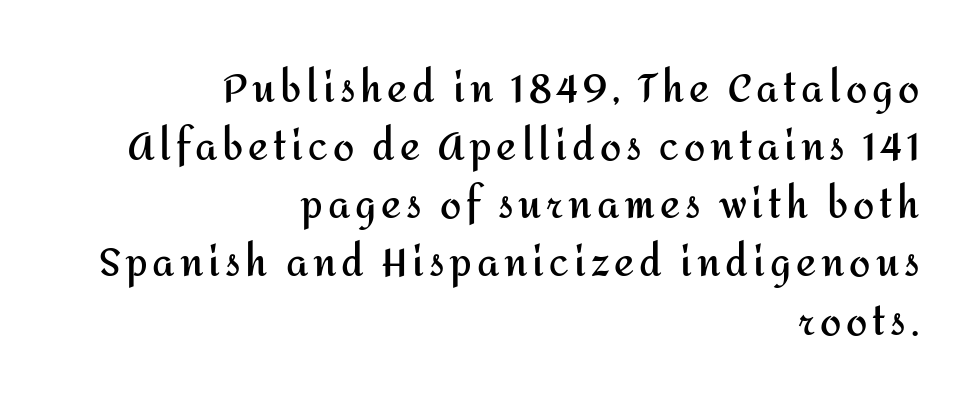
Caption: bold face, heavy strokes. Quick note: interline space is typical. Characters remain perfectly vertical along every line. Type without underlining. The setting favours the right margin, as signatures and pull-quotes sometimes do. This sample has the flowing, uneven cadence of proportional lettering.
